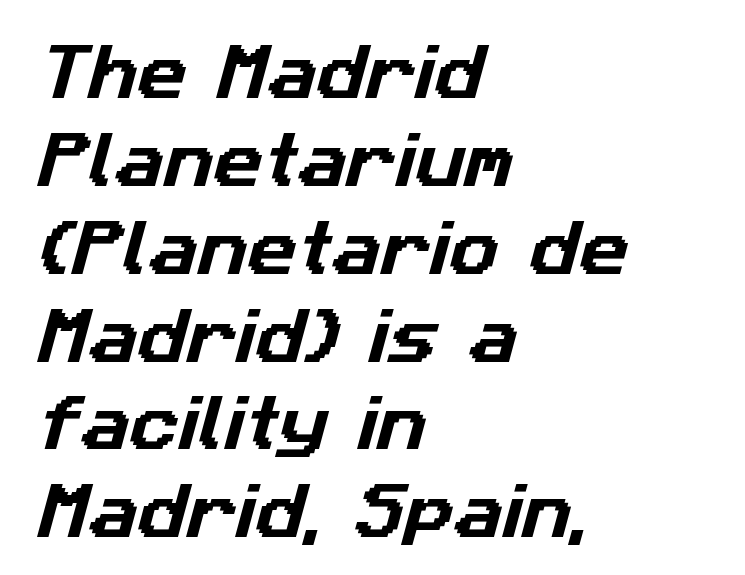
{"serif": "no", "width": "normal", "stroke_contrast": "low", "x_height": "medium", "monospaced": "no", "underline": "no", "align": "left", "line_spacing": "normal", "line_spacing_ratio": 1.44, "letter_spacing": "normal", "letter_spacing_em": 0.0, "glyph_px": 61}
